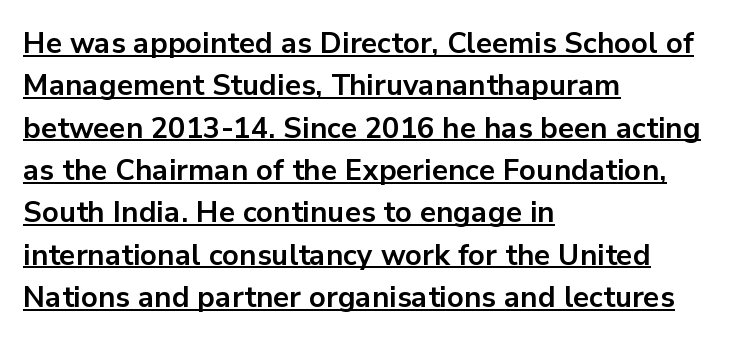
{"serif": "no", "italic": "no", "bold": "yes", "weight": "bold", "width": "normal", "stroke_contrast": "low", "x_height": "medium", "monospaced": "no", "underline": "yes", "align": "left", "line_spacing": "normal", "line_spacing_ratio": 1.46, "letter_spacing": "normal", "letter_spacing_em": 0.0, "glyph_px": 29}
